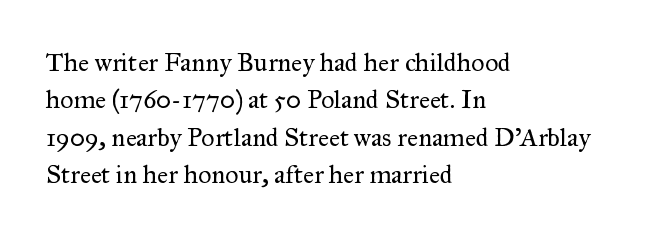
The image shows 26 px text type, upright; set left-aligned, normal line spacing (1.44x), normal letter spacing, not underlined.
